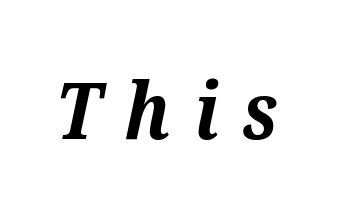
Observe the serifs anchoring each vertical stroke in this sample. These lines are rendered in a variable-pitch font. This is oblique type, the kind used for emphasis or titles. Lines of text with bare space underneath.
